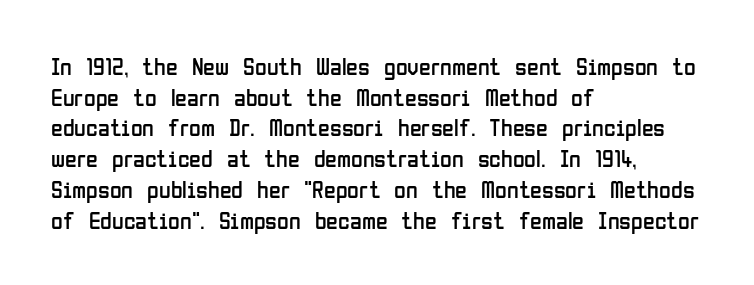
The image shows 24 px text type, upright; set left-aligned, normal line spacing (1.28x), normal letter spacing, not underlined.
